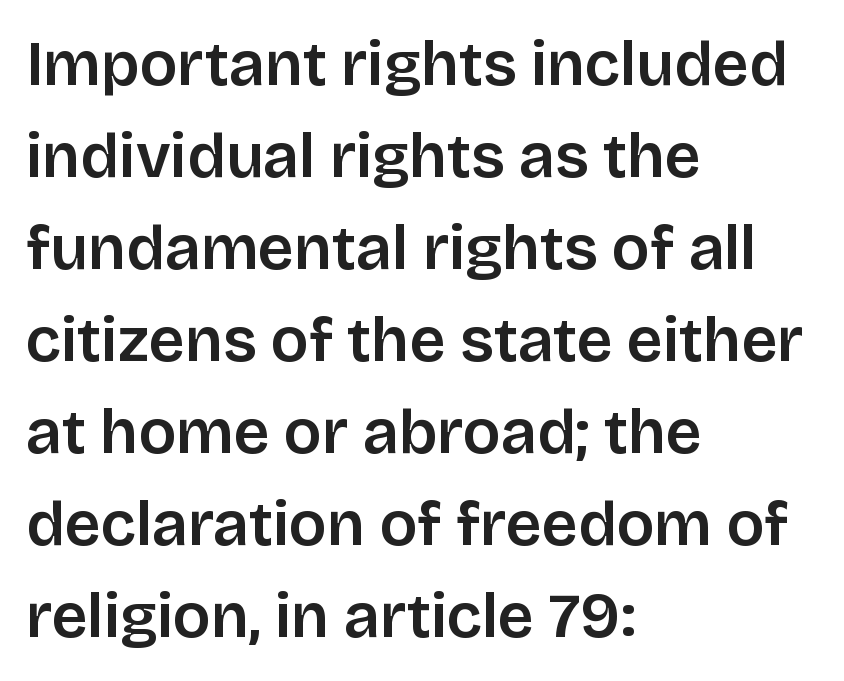
The image shows 63 px semibold sans-serif type, upright; set left-aligned, normal line spacing (1.46x), normal letter spacing, not underlined; low stroke contrast and a large x-height.
